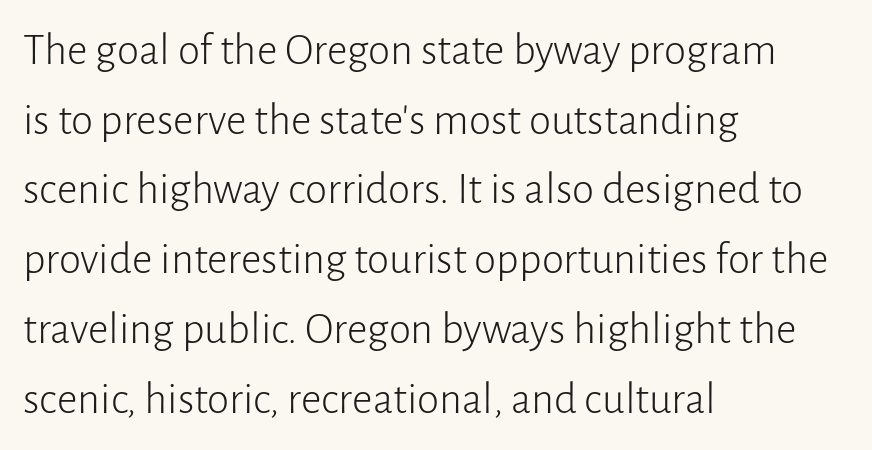
Q: Is the text bold? A: No.
Q: Is the text italic (slanted)? A: No, it is upright.
Q: Is the typeface a serif or a sans-serif typeface? A: Sans-serif.
Q: Is the text underlined? A: No.
Q: How is the paragraph aligned? A: Left-aligned.
Q: Is the spacing between letters normal or unusually wide? A: Normal.
Q: Is the spacing between lines tight, normal or loose? A: Normal.
Q: Width (condensed, normal, or wide)? A: Normal.
Q: Stroke contrast? A: Low.
Q: x-height? A: Medium.
Q: Monospaced? A: No.
